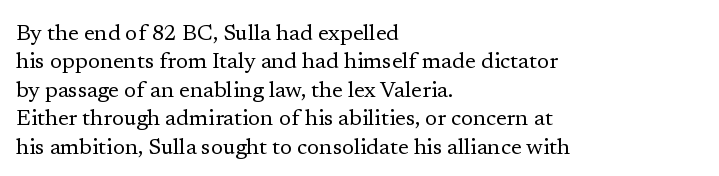
Q: Is the text bold? A: No.
Q: Is the text italic (slanted)? A: No, it is upright.
Q: Is the text underlined? A: No.
Q: How is the paragraph aligned? A: Left-aligned.
Q: Is the spacing between letters normal or unusually wide? A: Normal.
Q: Is the spacing between lines tight, normal or loose? A: Normal.
